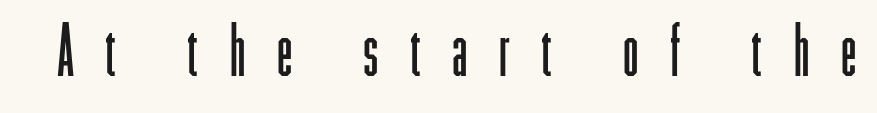
Q: Is the text bold? A: No.
Q: Is the text italic (slanted)? A: No, it is upright.
Q: Is the typeface a serif or a sans-serif typeface? A: Sans-serif.
Q: Is the text underlined? A: No.
Q: Is the spacing between letters normal or unusually wide? A: Unusually wide.
Q: Width (condensed, normal, or wide)? A: Condensed.
Q: Stroke contrast? A: Low.
Q: x-height? A: Medium.
Q: Monospaced? A: No.
